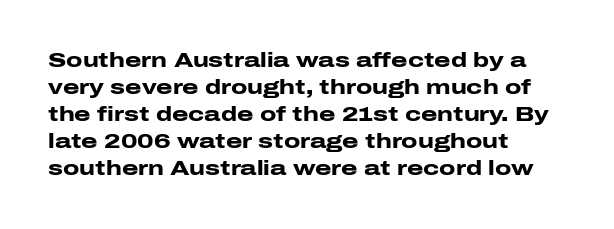
The image shows 21 px bold type, upright; set left-aligned, normal line spacing (1.29x), normal letter spacing, not underlined.
